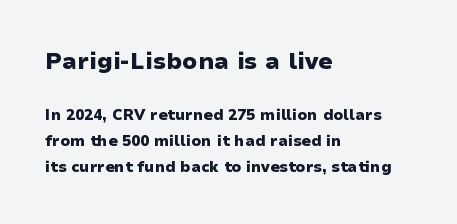
The image shows 23 px bold type, upright; set left-aligned, line spacing 1.75x, normal letter spacing, not underlined; the first (top) block is 1.53x larger.
